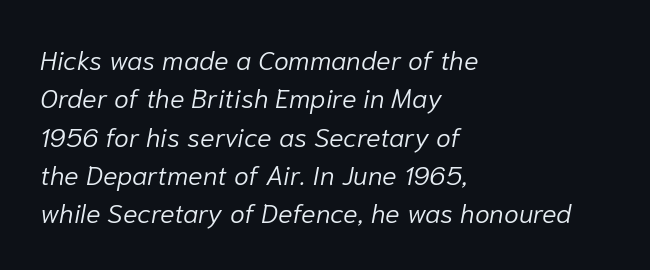
{"italic": "yes", "lean": "right", "slant_degrees": 10, "bold": "no", "underline": "no", "align": "left", "line_spacing": "normal", "line_spacing_ratio": 1.42, "letter_spacing": "normal", "letter_spacing_em": 0.0, "glyph_px": 27}
